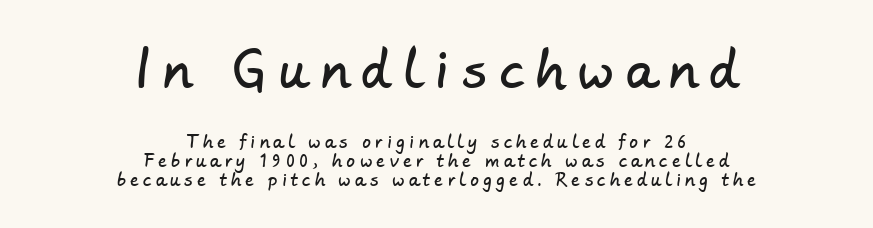
Any mark beneath the type? The region is blank. Each line is balanced around a shared central axis. The letters in the upper block stand taller than those in the block below. The face used here is rendered with a markedly widened letterfit.
